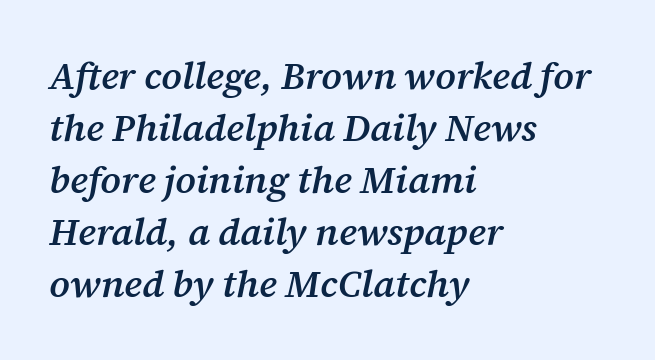
The image shows 38 px semibold serif type, italic (leaning right); set left-aligned, normal line spacing (1.37x), normal letter spacing, not underlined; medium stroke contrast and a medium x-height.
